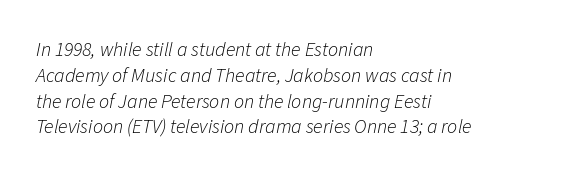
Vertically, the passage feels balanced, rows spaced as you'd expect. Where is the straight margin? On the left. Style check: oblique. No extra ink here — the face is not bold. Letter spacing: default.
